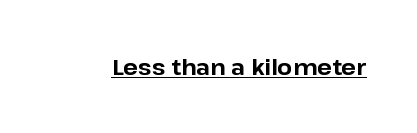
The image shows 22 px bold type, upright; set normal letter spacing, underlined.
